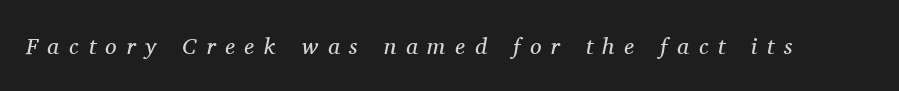
The image shows 23 px text type, italic (leaning right); set unusually wide letter spacing (+0.42 em), not underlined.
